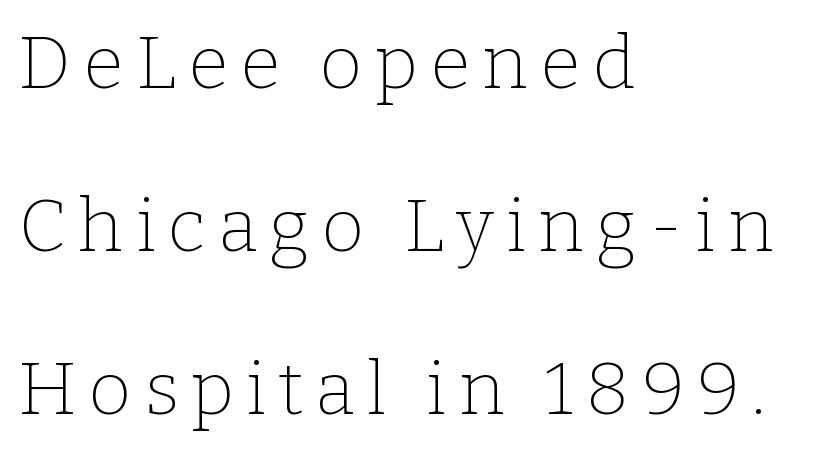
The font's upright variant was chosen for this text. Type without underlining. Baseline-to-baseline distance is far greater than the letter height. Stroke terminals: seriffed. The passage shown is typed in a proportional face where columns would drift.
